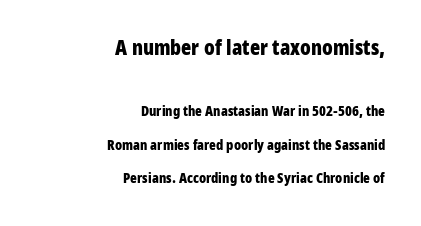
The image shows 21 px bold type, upright; set right-aligned, loose line spacing (2.4x), normal letter spacing, not underlined; the first (top) block is 1.5x larger.
